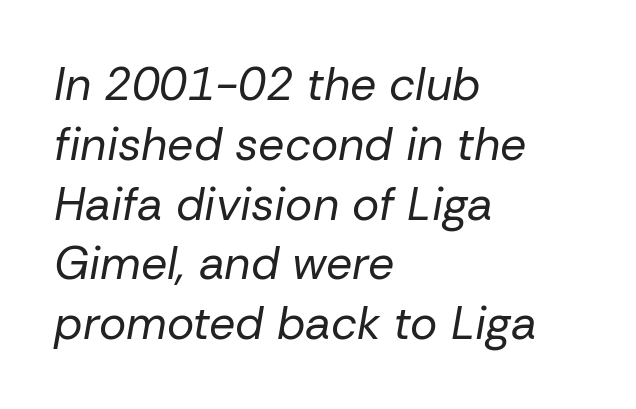
These lines keep a tight, regular rhythm from letter to letter. The specimen omits any rule beneath the text block's lines. This sample has the flowing, uneven cadence of proportional lettering. Students, observe: this is what conventionally led text looks like. Horizontal alignment here is leftward, the default for most running prose.
